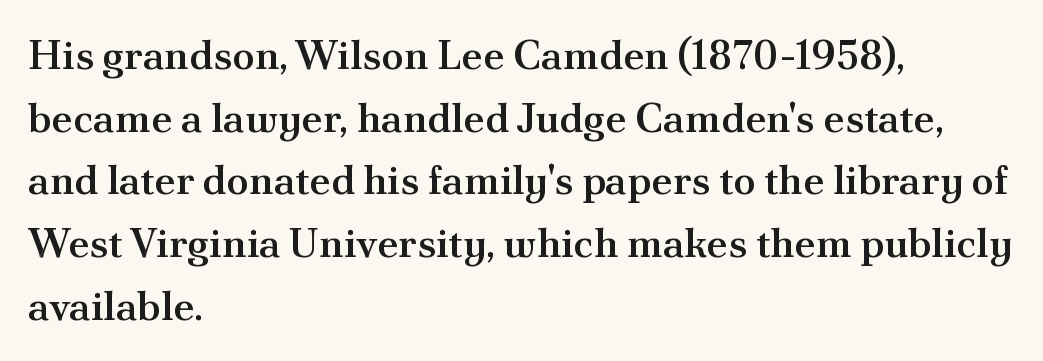
The image shows 41 px semibold serif type, upright; set left-aligned, normal line spacing (1.53x), normal letter spacing, not underlined; medium stroke contrast and a small x-height.
